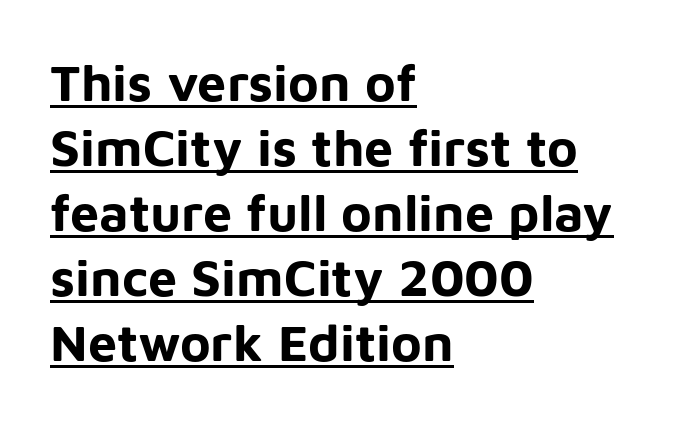
Serifs: no, the terminals of the letterforms are clean. Beneath each row of characters lies a ruled line. The strokes are fattened all the way to bold. The face used here is proportionally spaced, like ordinary book or web type.
